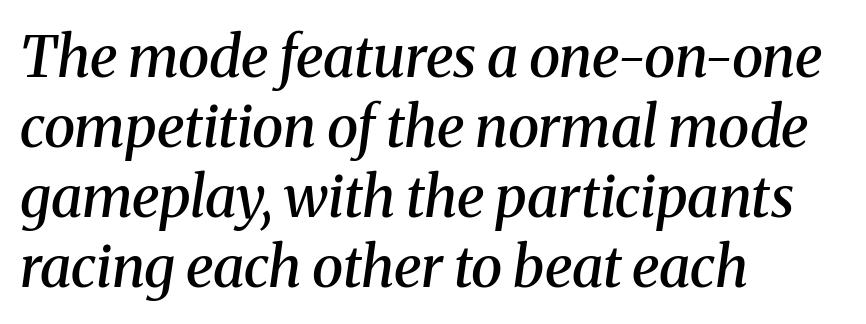
A classic flush-left, rag-right setting is used for this passage. Note the varied advance widths — an 'i' is clearly narrower than an 'm'. Italic? Definitely — the glyphs are oblique. Inter-character spacing is left at the font's built-in metrics. Has an underline been added? It has not. A bit beefed up — I'd call it semibold rather than bold.
